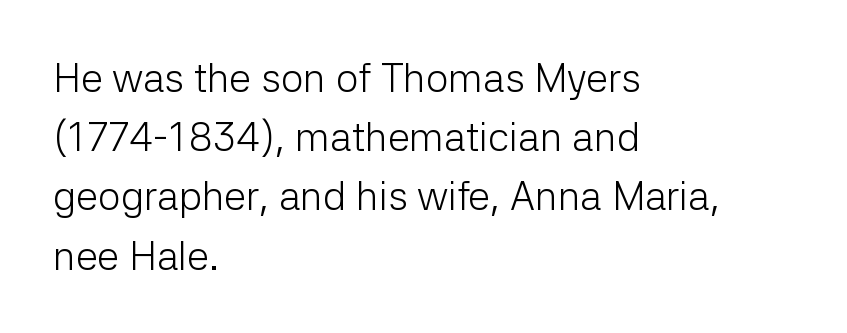
The image shows 40 px light sans-serif type, upright; set left-aligned, normal line spacing (1.48x), normal letter spacing, not underlined; low stroke contrast and a medium x-height.
